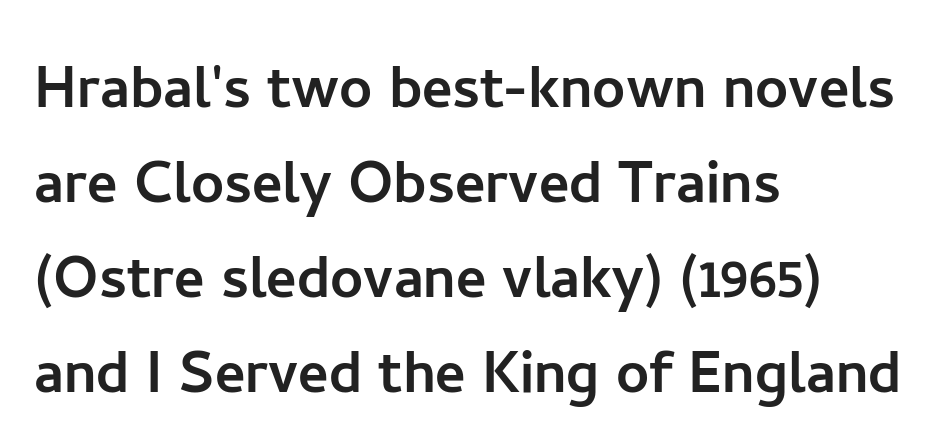
The image shows 73 px sans-serif type, upright; set left-aligned, normal line spacing (1.3x), normal letter spacing, not underlined; low stroke contrast and a medium x-height.
